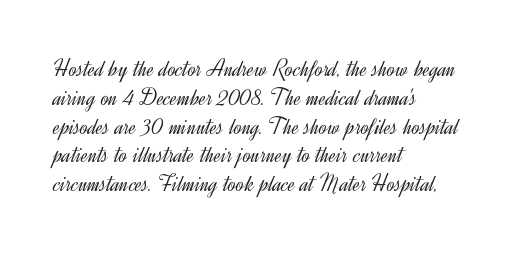
Q: Is the text bold? A: No.
Q: Is the text italic (slanted)? A: Yes.
Q: Is the text underlined? A: No.
Q: How is the paragraph aligned? A: Left-aligned.
Q: Is the spacing between letters normal or unusually wide? A: Normal.
